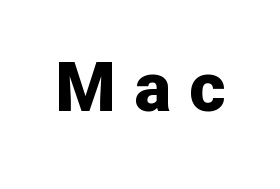
The image shows 69 px bold sans-serif type, upright; set unusually wide letter spacing (+0.27 em), not underlined; low stroke contrast and a medium x-height.
